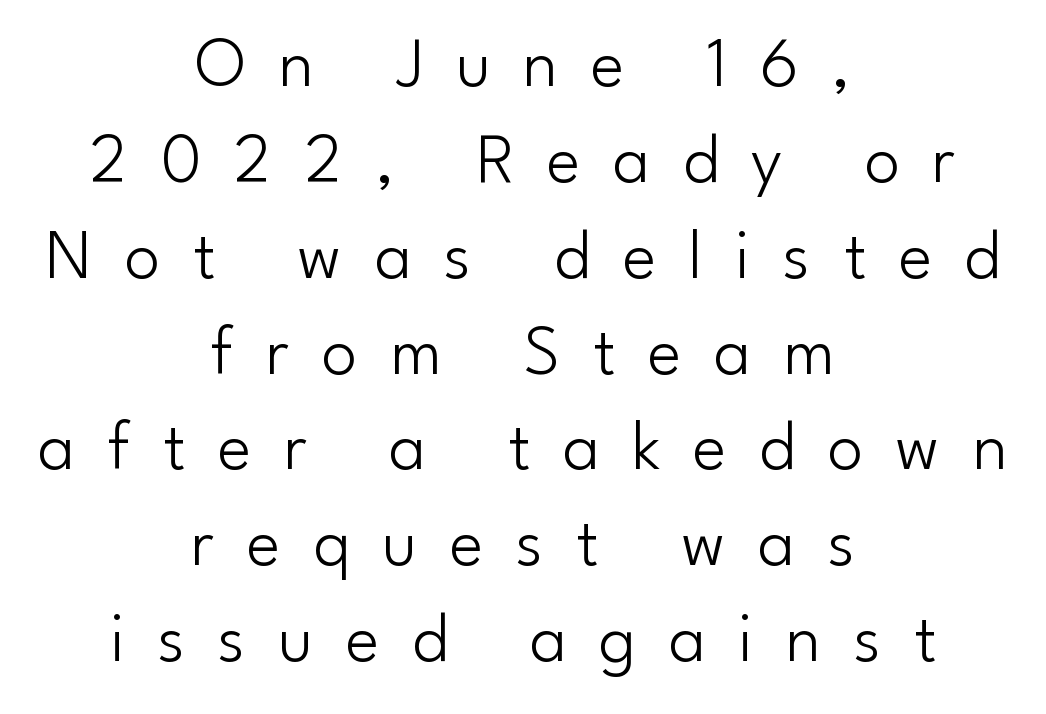
Notice how descenders clear the ascenders below comfortably — that's standard leading. The weight tops out at a normal text grade. This sample has the flowing, uneven cadence of proportional lettering. The lines in this sample share a center point and differ in where they start and stop. This is roman type, the default non-slanted kind. Serif or sans? Sans — the stroke terminals are bare.
